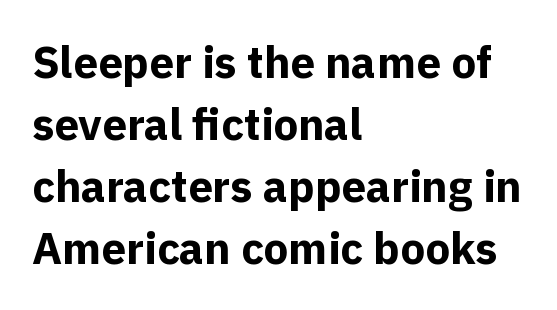
The horizontal fit of the characters is conventional and even. Regular leading. Reading down the block, your eye returns to a fixed left position each line. Each letter keeps its own natural width here, so spacing adapts to shape. This is roman type, the default non-slanted kind.
